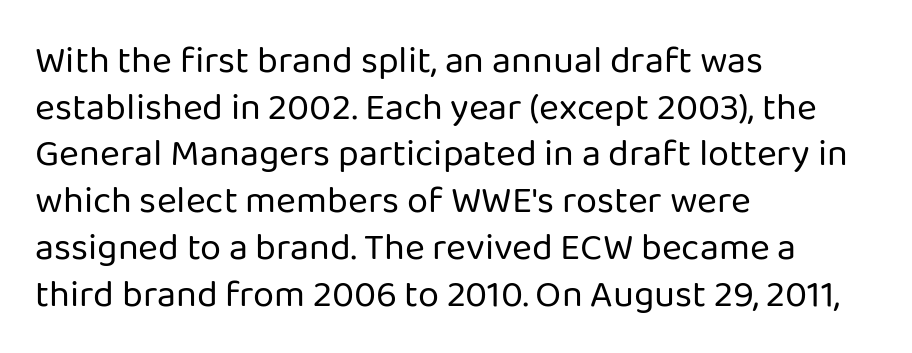
The image shows 38 px regular-weight sans-serif type, upright; set left-aligned, line spacing 1.23x, normal letter spacing, not underlined; low stroke contrast and a medium x-height.
